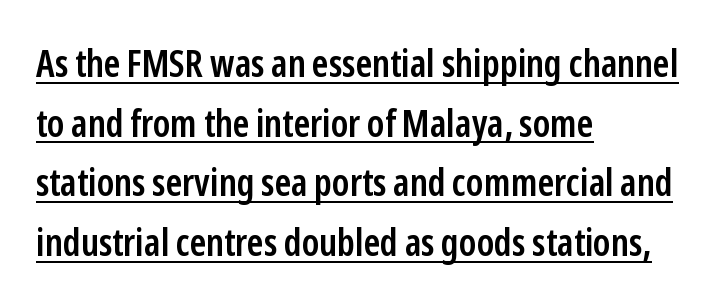
The block of text has a typical density, with ordinary space between rows. Has an underline been added? It has. Compared with a centered layout, this one pins lines to the left instead. Weight: semibold (demi). This is roman type, the default non-slanted kind.
